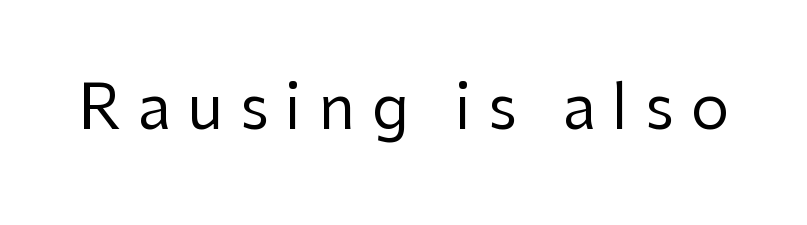
{"serif": "no", "italic": "no", "bold": "no", "weight": "regular", "width": "normal", "stroke_contrast": "low", "x_height": "medium", "monospaced": "no", "underline": "no", "letter_spacing": "wide", "letter_spacing_em": 0.27, "glyph_px": 61}
